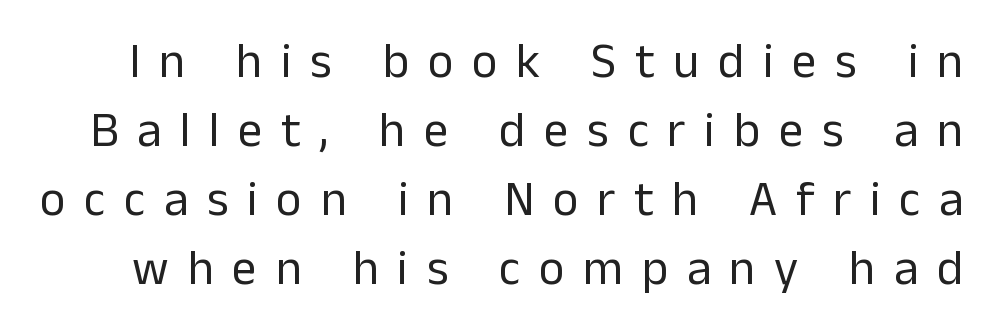
The image shows 49 px regular-weight sans-serif type, upright; set normal line spacing (1.41x), unusually wide letter spacing (+0.38 em), not underlined; low stroke contrast and a medium x-height.
